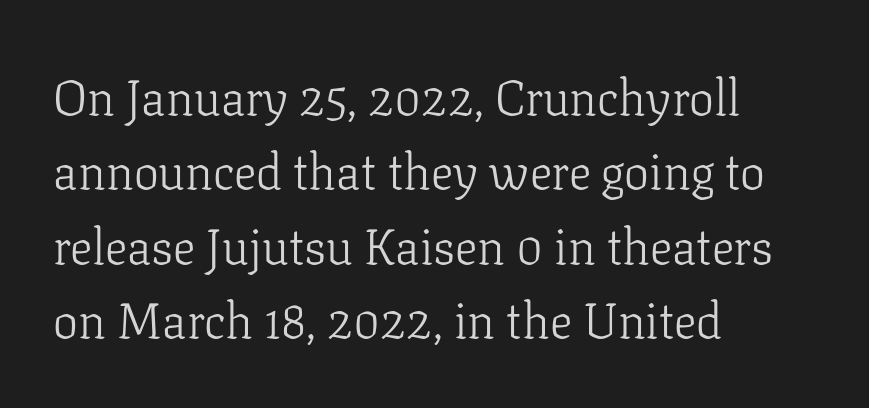
{"serif": "yes", "italic": "no", "bold": "no", "weight": "light", "width": "normal", "stroke_contrast": "low", "x_height": "medium", "monospaced": "no", "underline": "no", "align": "left", "line_spacing": "normal", "line_spacing_ratio": 1.49, "letter_spacing": "normal", "letter_spacing_em": 0.0, "glyph_px": 50}
